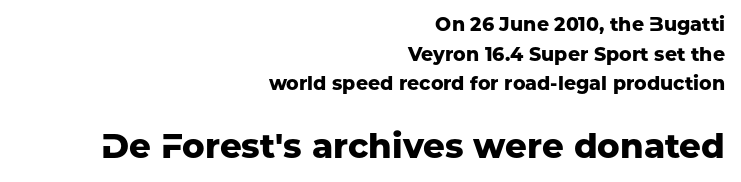
The image shows 34 px heavy sans-serif type, upright; set right-aligned, normal line spacing (1.56x), normal letter spacing, not underlined; the second (bottom) block is 1.79x larger; low stroke contrast and a medium x-height.
